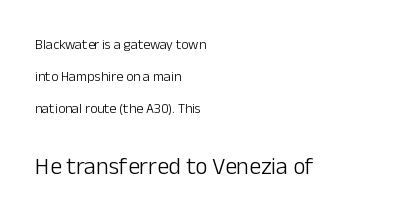
{"italic": "no", "bold": "no", "underline": "no", "align": "left", "line_spacing": "loose", "line_spacing_ratio": 2.27, "letter_spacing": "normal", "letter_spacing_em": 0.0, "larger_block": "second", "size_ratio": 1.71, "glyph_px": 24}
